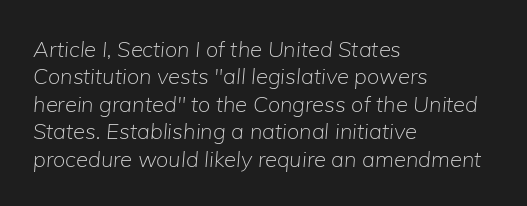
The text block is weighted toward the left margin, trailing off unevenly rightward. A bare baseline throughout the passage. The glyphs look as if they've been sheared to an angle. The rendering uses a moderate line-height, typical for paragraphs.
